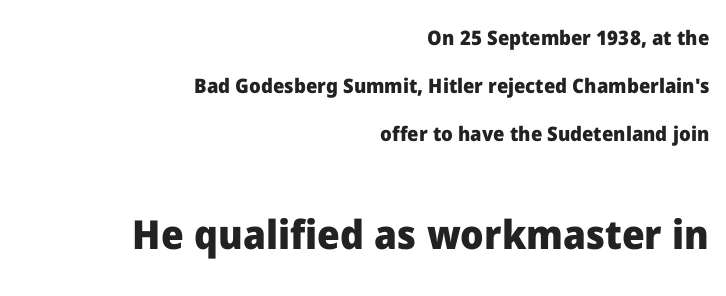
Bold? Absolutely — the strokes are thick and heavy. Here the designer chose a conventional face with non-uniform glyph widths. The text was rendered using a sans face with plain stroke endings. The space directly below the letters is spotless. The second block has been scaled up relative to the first.
